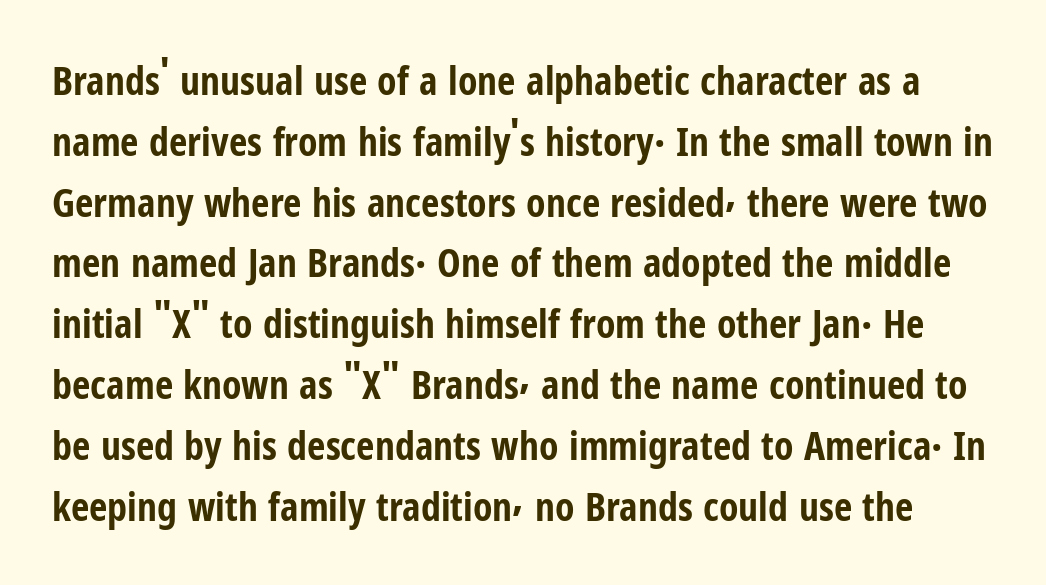
Q: Is the text bold? A: Yes.
Q: Is the text italic (slanted)? A: No, it is upright.
Q: Is the typeface a serif or a sans-serif typeface? A: Sans-serif.
Q: Is the text underlined? A: No.
Q: Is the spacing between letters normal or unusually wide? A: Normal.
Q: Is the spacing between lines tight, normal or loose? A: Normal.
Q: Width (condensed, normal, or wide)? A: Condensed.
Q: Stroke contrast? A: Low.
Q: x-height? A: Medium.
Q: Monospaced? A: No.
